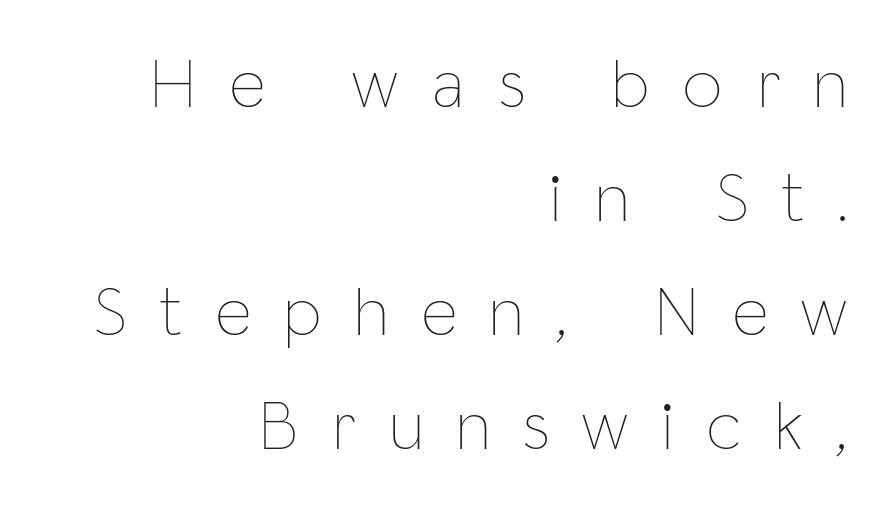
The image shows 70 px thin, condensed type, upright; set right-aligned, normal line spacing (1.63x), unusually wide letter spacing (+0.49 em), not underlined; low stroke contrast and a medium x-height.
